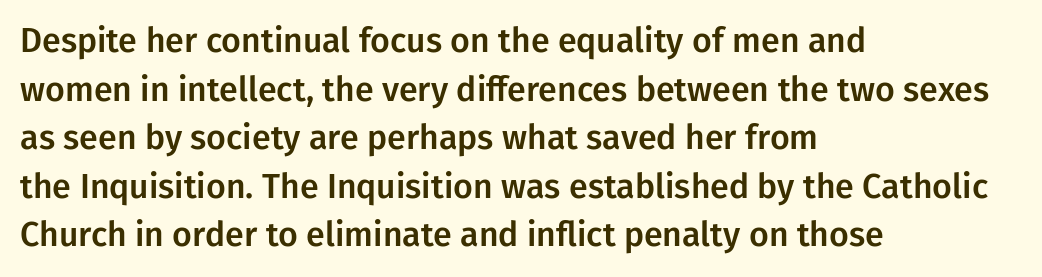
{"serif": "no", "italic": "no", "width": "normal", "stroke_contrast": "low", "x_height": "medium", "monospaced": "no", "underline": "no", "align": "left", "line_spacing": "normal", "line_spacing_ratio": 1.43, "letter_spacing": "normal", "letter_spacing_em": 0.0, "glyph_px": 34}
